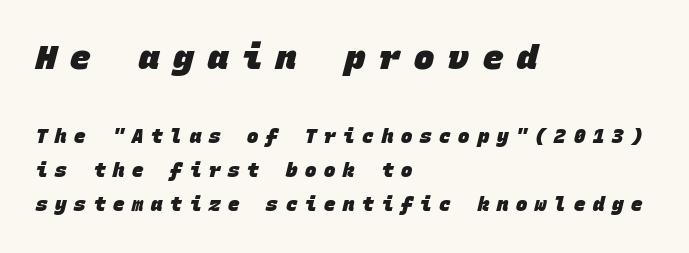
Q: Is the text bold? A: Yes.
Q: Is the typeface a serif or a sans-serif typeface? A: Sans-serif.
Q: Is the text underlined? A: No.
Q: How is the paragraph aligned? A: Left-aligned.
Q: Is the spacing between letters normal or unusually wide? A: Unusually wide.
Q: Which block of text is set in a larger size, the first (top) or the second (bottom)? A: The first (top) one.
Q: Width (condensed, normal, or wide)? A: Normal.
Q: Stroke contrast? A: Low.
Q: x-height? A: Large.
Q: Monospaced? A: Yes.
